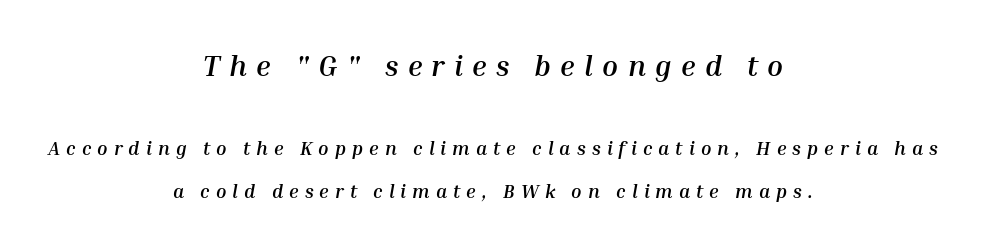
The image shows 29 px semibold type, italic (leaning right); set centered, loose line spacing (2.26x), unusually wide letter spacing (+0.32 em), not underlined; the first (top) block is 1.53x larger; medium stroke contrast and a medium x-height.
